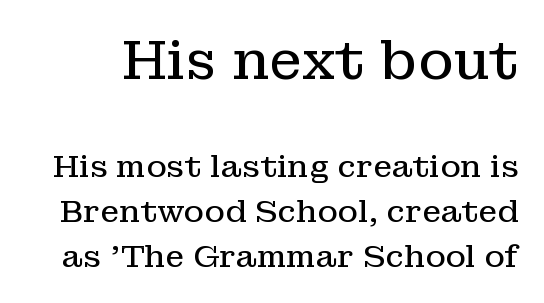
{"serif": "yes", "italic": "no", "bold": "no", "weight": "regular", "width": "normal", "stroke_contrast": "low", "x_height": "medium", "monospaced": "no", "underline": "no", "line_spacing": "normal", "line_spacing_ratio": 1.45, "letter_spacing": "normal", "letter_spacing_em": 0.0, "larger_block": "first", "size_ratio": 1.74, "glyph_px": 54}
